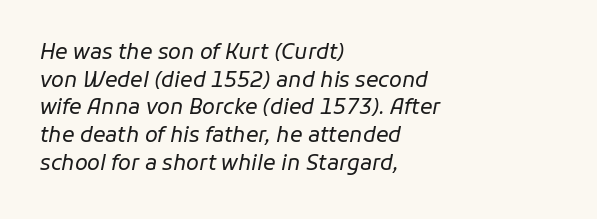
In CSS terms this would be text-align: left. Students, note that the glyphs here touch the page at normal intervals. The lettering tilts uniformly, giving the passage an italic look. Quick note: underline off. No chunkiness to these letters — they're not bold.
